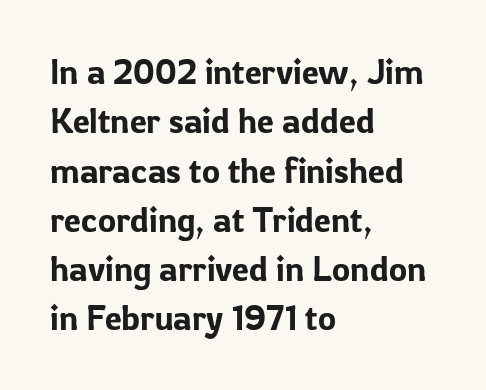
Summary of vertical rhythm: regular, with standard interline spacing. You can tell from the bare stems that sans-serif type was used. Horizontal alignment here is leftward, the default for most running prose. Is this a fixed-width face? No — the glyphs have proportional, varying widths. The typography opts for an upright posture over an oblique one.
